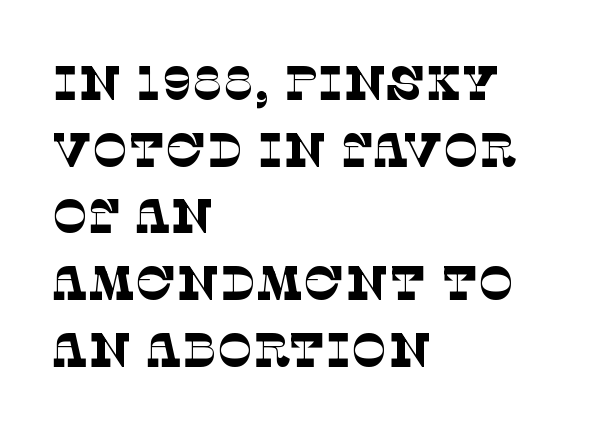
Q: Is the text bold? A: No.
Q: Is the typeface a serif or a sans-serif typeface? A: Serif.
Q: Is the text underlined? A: No.
Q: How is the paragraph aligned? A: Left-aligned.
Q: Is the spacing between letters normal or unusually wide? A: Normal.
Q: Is the spacing between lines tight, normal or loose? A: Normal.
Q: Width (condensed, normal, or wide)? A: Normal.
Q: Stroke contrast? A: Low.
Q: x-height? A: Large.
Q: Monospaced? A: No.
